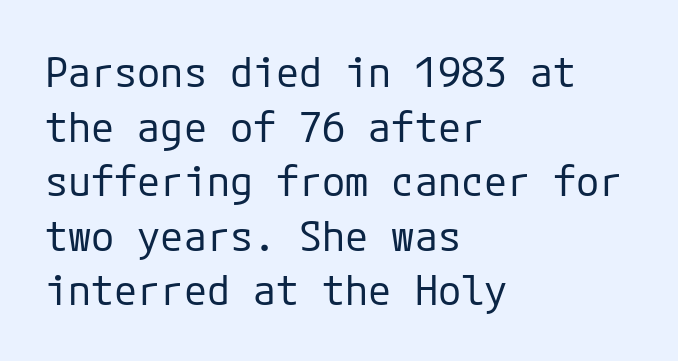
Q: Is the text bold? A: No.
Q: Is the text italic (slanted)? A: No, it is upright.
Q: Is the typeface a serif or a sans-serif typeface? A: Sans-serif.
Q: Is the text underlined? A: No.
Q: How is the paragraph aligned? A: Left-aligned.
Q: Is the spacing between letters normal or unusually wide? A: Normal.
Q: Is the spacing between lines tight, normal or loose? A: Normal.
Q: Width (condensed, normal, or wide)? A: Normal.
Q: Stroke contrast? A: Low.
Q: x-height? A: Medium.
